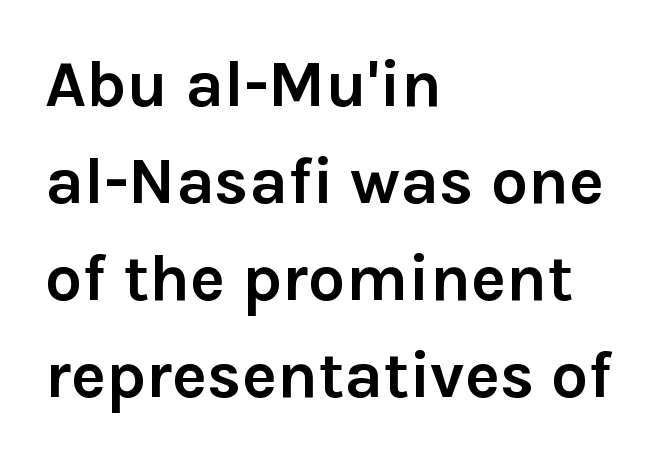
Q: Is the text bold? A: Yes.
Q: Is the text italic (slanted)? A: No, it is upright.
Q: Is the typeface a serif or a sans-serif typeface? A: Sans-serif.
Q: Is the text underlined? A: No.
Q: How is the paragraph aligned? A: Left-aligned.
Q: Is the spacing between letters normal or unusually wide? A: Normal.
Q: Is the spacing between lines tight, normal or loose? A: Normal.
Q: Width (condensed, normal, or wide)? A: Normal.
Q: Stroke contrast? A: Low.
Q: x-height? A: Medium.
Q: Monospaced? A: No.
